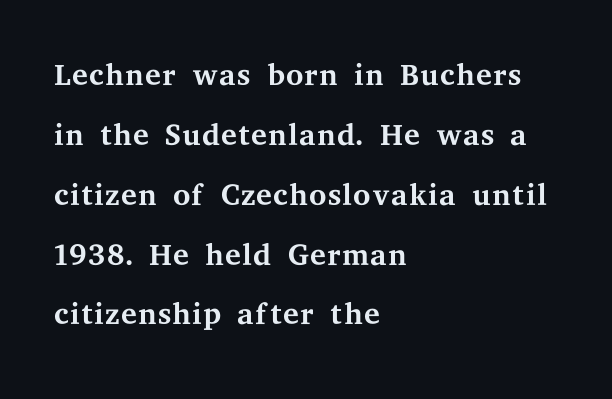
The image shows 45 px regular-weight, wide serif type, upright; set left-aligned, normal line spacing (1.33x), normal letter spacing, not underlined; medium stroke contrast and a medium x-height.
